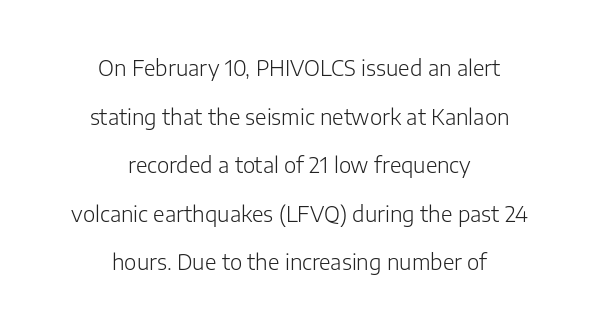
You can tell it's not italic because the verticals are truly vertical. Each new line begins a long way beneath the previous one. The weight tops out at a normal text grade. The passage is arranged like a title page — every line centered. Underlining? Definitely not there.
